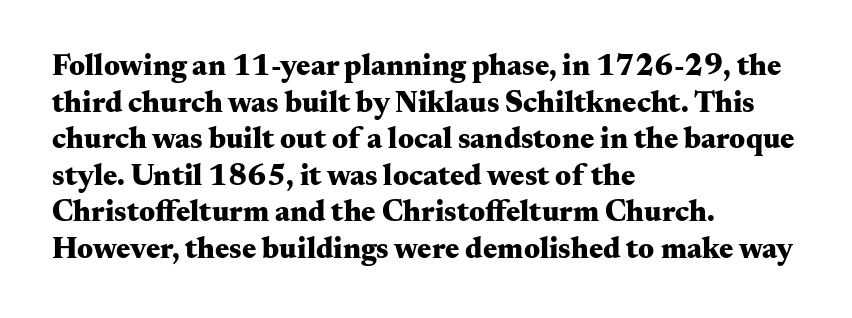
{"serif": "yes", "italic": "no", "bold": "yes", "weight": "heavy", "width": "wide", "stroke_contrast": "medium", "x_height": "small", "monospaced": "no", "underline": "no", "align": "left", "line_spacing_ratio": 1.22, "letter_spacing": "normal", "letter_spacing_em": 0.0, "glyph_px": 30}
